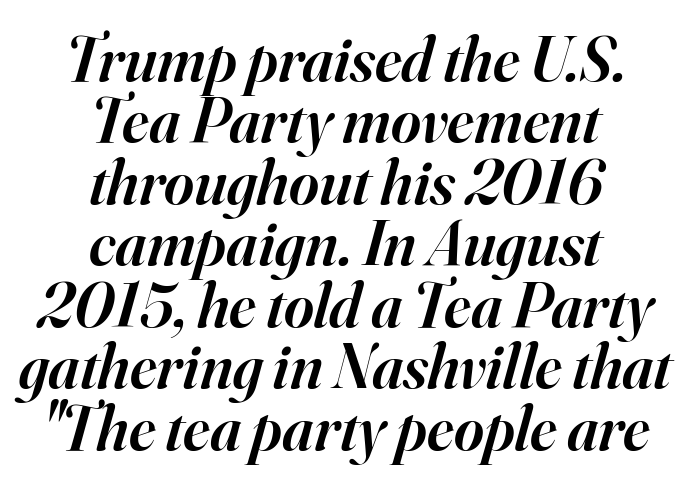
Q: Is the text bold? A: Semi-bold.
Q: Is the text italic (slanted)? A: Yes, it leans right by about 16 degrees.
Q: Is the typeface a serif or a sans-serif typeface? A: Serif.
Q: Is the text underlined? A: No.
Q: How is the paragraph aligned? A: Centered.
Q: Is the spacing between letters normal or unusually wide? A: Normal.
Q: Is the spacing between lines tight, normal or loose? A: Tight.
Q: Width (condensed, normal, or wide)? A: Normal.
Q: Stroke contrast? A: High.
Q: x-height? A: Small.
Q: Monospaced? A: No.
